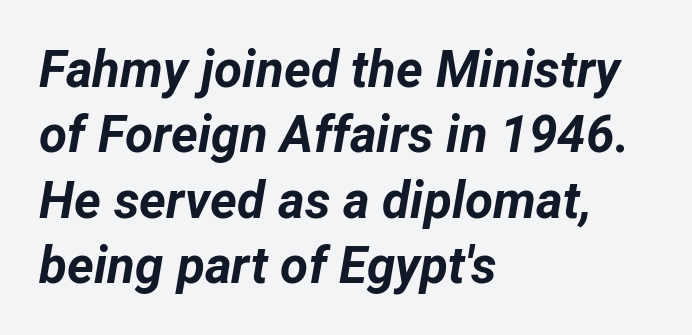
This sample uses plain, unmodified letter spacing. This block has exactly the height ordinary leading produces. The strip under each line holds only bare page. Where is the straight margin? On the left. You could not count columns in this text — the font is proportionally spaced.
